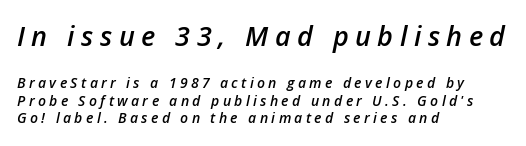
The glyphs look as if they've been sheared to an angle. The passage shown stacks its lines at a standard gap. The type is letterspaced generously, with wide tracking. Caption: upper text group enlarged, lower text group reduced. In terms of weight, the rendering is demibold, just under bold. Descender tails drop into unmarked territory.
